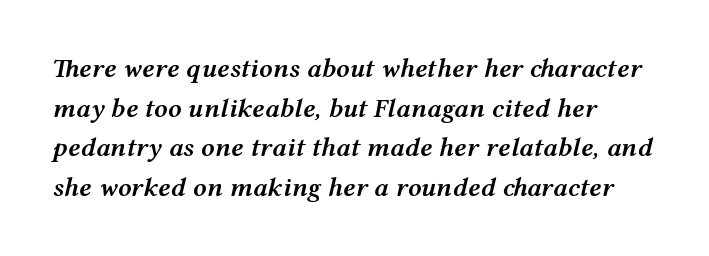
{"italic": "yes", "lean": "right", "slant_degrees": 12, "bold": "semi", "underline": "no", "align": "left", "line_spacing": "normal", "line_spacing_ratio": 1.47, "letter_spacing": "normal", "letter_spacing_em": 0.0, "glyph_px": 27}
